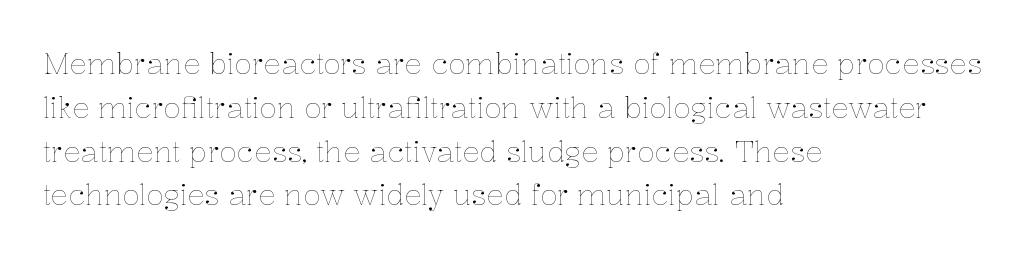
The image shows 29 px thin type, upright; set left-aligned, normal line spacing (1.51x), normal letter spacing, not underlined; low stroke contrast and a medium x-height.
